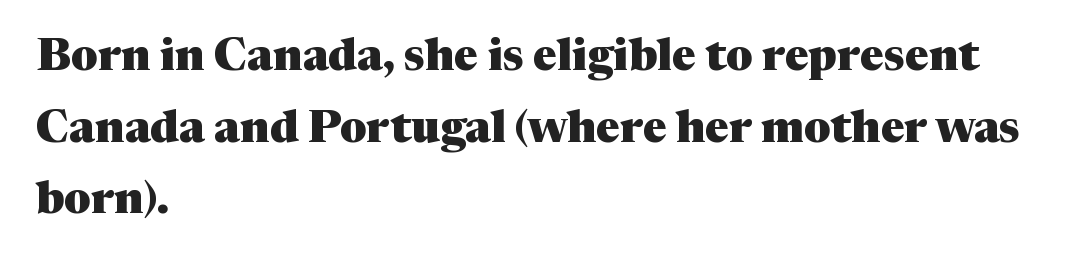
{"serif": "yes", "italic": "no", "bold": "yes", "weight": "heavy", "width": "normal", "stroke_contrast": "medium", "x_height": "medium", "monospaced": "no", "underline": "no", "align": "left", "line_spacing": "normal", "line_spacing_ratio": 1.59, "letter_spacing": "normal", "letter_spacing_em": 0.0, "glyph_px": 45}
